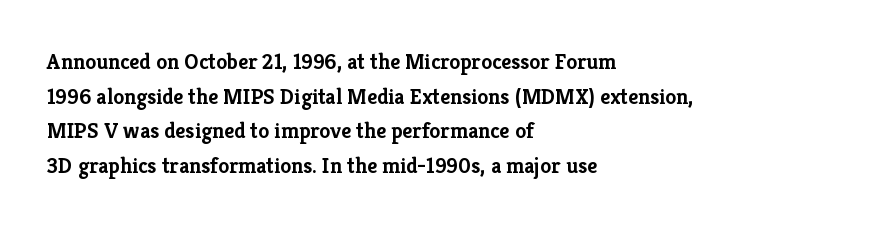
This sample uses an upright cut, with every glyph sitting square on the baseline. Whoever set this chose a conventional vertical rhythm. Students, note that the glyphs here touch the page at normal intervals. Strokes here are thick enough to call this a true bold.
